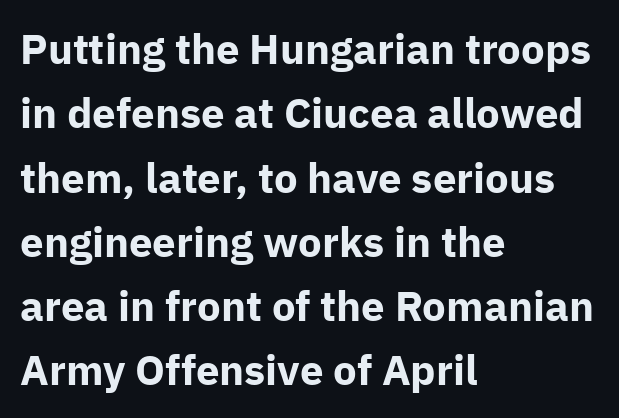
Any mark beneath the type? The region is blank. The face used here has the dense, thick strokes of a bold. Alignment: flush left. This rendering employs a face without finishing strokes, i.e., a sans-serif. Words appear dense and cohesive because spacing is normal. How would I describe the line gaps? Plain and ordinary.
